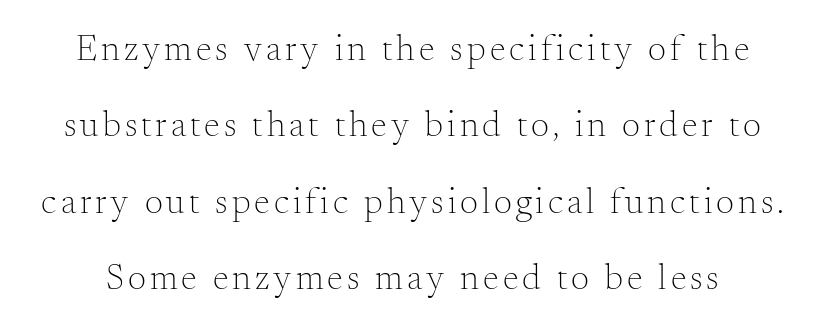
{"serif": "yes", "italic": "no", "bold": "no", "weight": "light", "width": "normal", "stroke_contrast": "medium", "x_height": "small", "monospaced": "no", "underline": "no", "line_spacing": "loose", "line_spacing_ratio": 2.12, "glyph_px": 36}
